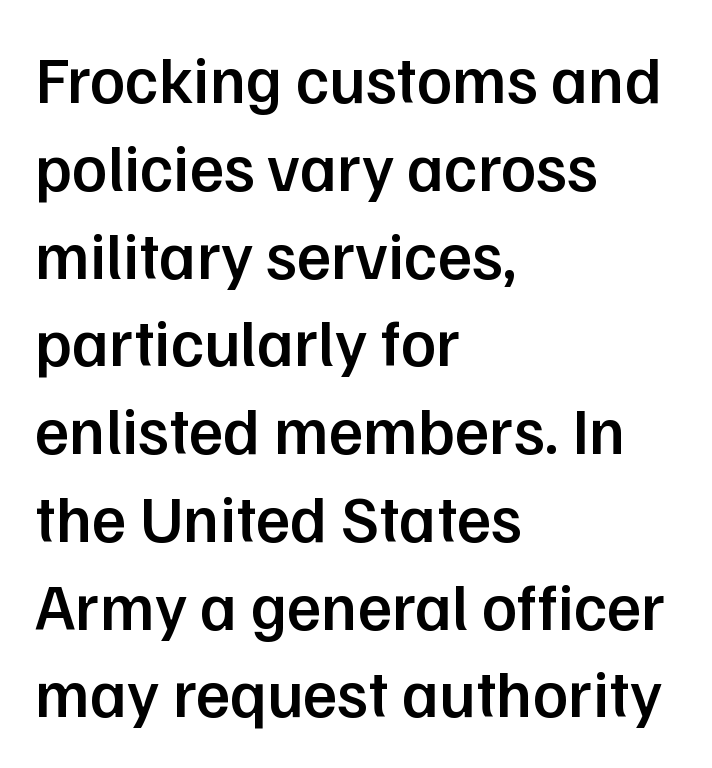
The image shows 66 px semibold sans-serif type, upright; set left-aligned, normal line spacing (1.33x), normal letter spacing, not underlined; low stroke contrast and a medium x-height.
